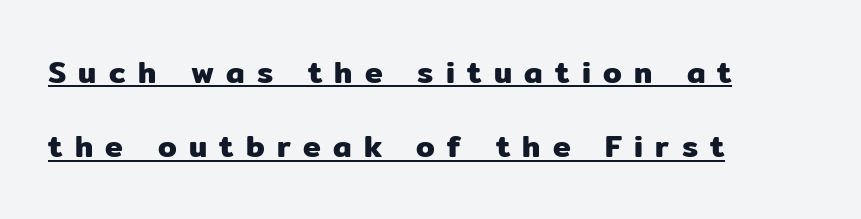
A typesetter would call this proportional, since set widths differ per character. Alignment: flush left. Here the glyphs are tracked loosely, breaking word shapes into spaced letters. Nope, no serifs anywhere on these letters. Notice the wide empty band between every row — that's loose leading.
